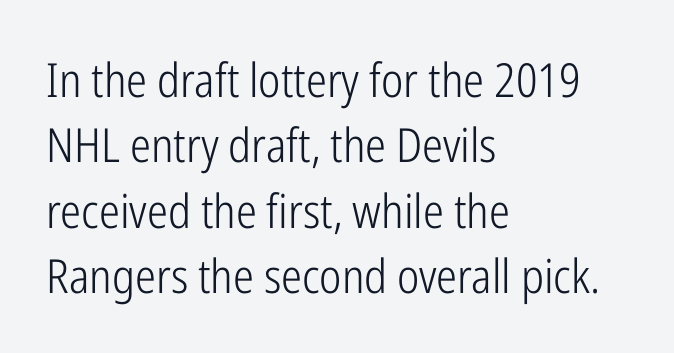
Q: Is the text bold? A: No.
Q: Is the text italic (slanted)? A: No, it is upright.
Q: Is the typeface a serif or a sans-serif typeface? A: Sans-serif.
Q: Is the text underlined? A: No.
Q: How is the paragraph aligned? A: Left-aligned.
Q: Is the spacing between letters normal or unusually wide? A: Normal.
Q: Is the spacing between lines tight, normal or loose? A: Normal.
Q: Width (condensed, normal, or wide)? A: Condensed.
Q: Stroke contrast? A: Low.
Q: x-height? A: Medium.
Q: Monospaced? A: No.
